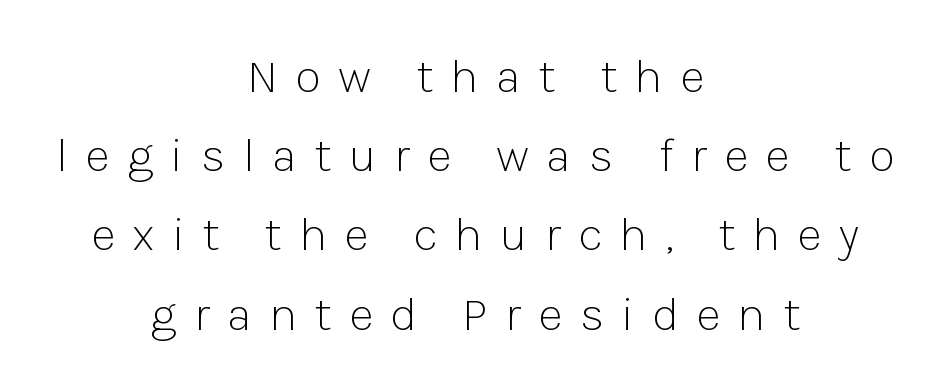
The image shows 48 px light sans-serif type, upright; set centered, normal line spacing (1.65x), unusually wide letter spacing (+0.36 em), not underlined; low stroke contrast and a medium x-height.
